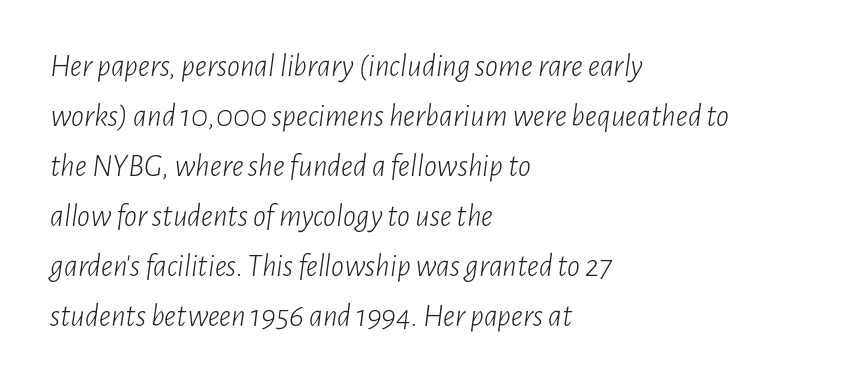
Q: Is the text bold? A: No.
Q: Is the text italic (slanted)? A: Yes, it leans right by about 7 degrees.
Q: Is the text underlined? A: No.
Q: How is the paragraph aligned? A: Left-aligned.
Q: Is the spacing between letters normal or unusually wide? A: Normal.
Q: Is the spacing between lines tight, normal or loose? A: Normal.
Q: Width (condensed, normal, or wide)? A: Condensed.
Q: Stroke contrast? A: Low.
Q: x-height? A: Medium.
Q: Monospaced? A: No.
